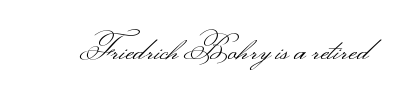
{"serif": "no", "bold": "no", "weight": "light", "width": "wide", "stroke_contrast": "medium", "monospaced": "no", "underline": "no", "letter_spacing": "normal", "letter_spacing_em": 0.0, "glyph_px": 32}
